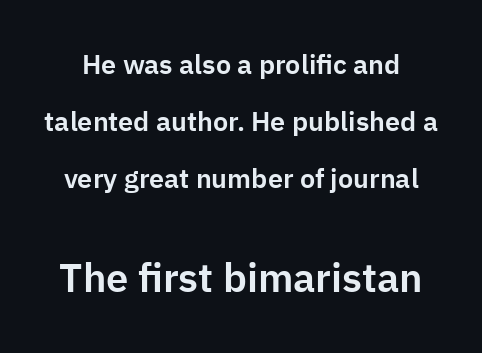
Students, note that the glyphs here touch the page at normal intervals. The designer went with a sans here, leaving each stem footless. Tall strokes in this sample are plumb rather than angled. How would I describe the line gaps? Wide and relaxed. Does the bottom block carry the larger type? Yes, it does.
